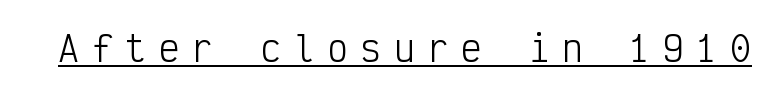
The image shows 35 px light, condensed sans-serif type, upright, monospaced; set unusually wide letter spacing (+0.36 em), underlined; low stroke contrast and a medium x-height.
